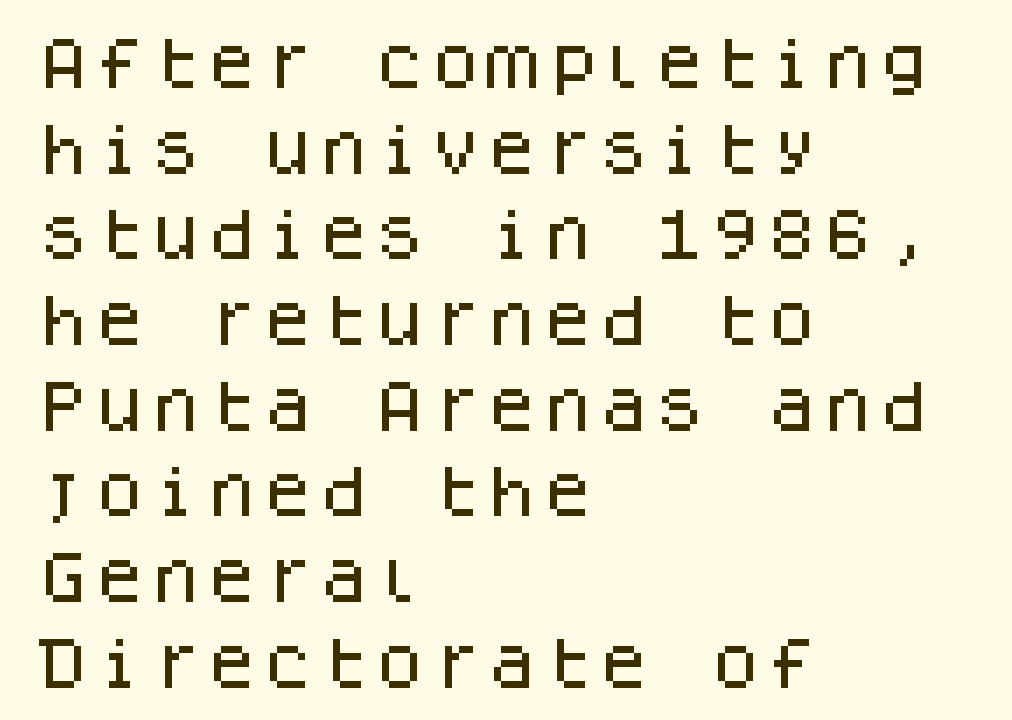
{"serif": "no", "italic": "no", "width": "normal", "stroke_contrast": "low", "x_height": "large", "monospaced": "yes", "underline": "no", "align": "left", "line_spacing": "normal", "line_spacing_ratio": 1.53, "letter_spacing": "normal", "letter_spacing_em": 0.0, "glyph_px": 56}
